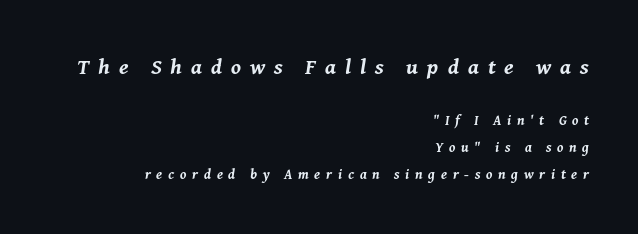
{"italic": "yes", "lean": "right", "slant_degrees": 8, "bold": "yes", "underline": "no", "align": "right", "line_spacing": "loose", "line_spacing_ratio": 1.92, "letter_spacing": "wide", "letter_spacing_em": 0.41, "larger_block": "first", "size_ratio": 1.57, "glyph_px": 22}
